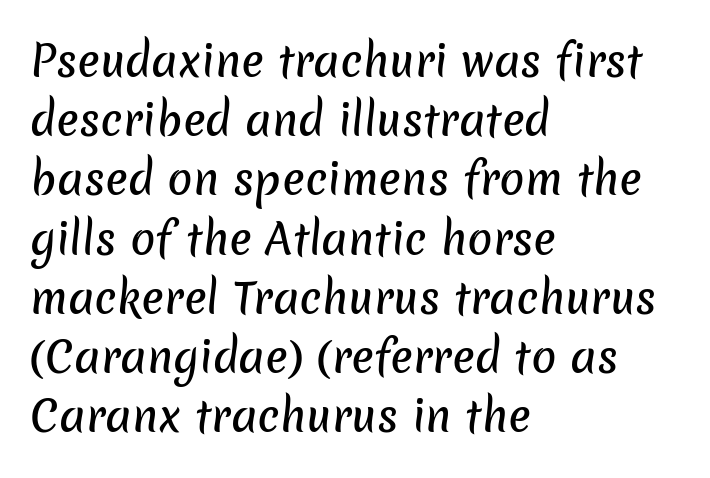
The image shows 42 px sans-serif type; set left-aligned, normal line spacing (1.41x), normal letter spacing, not underlined; low stroke contrast and a medium x-height.
